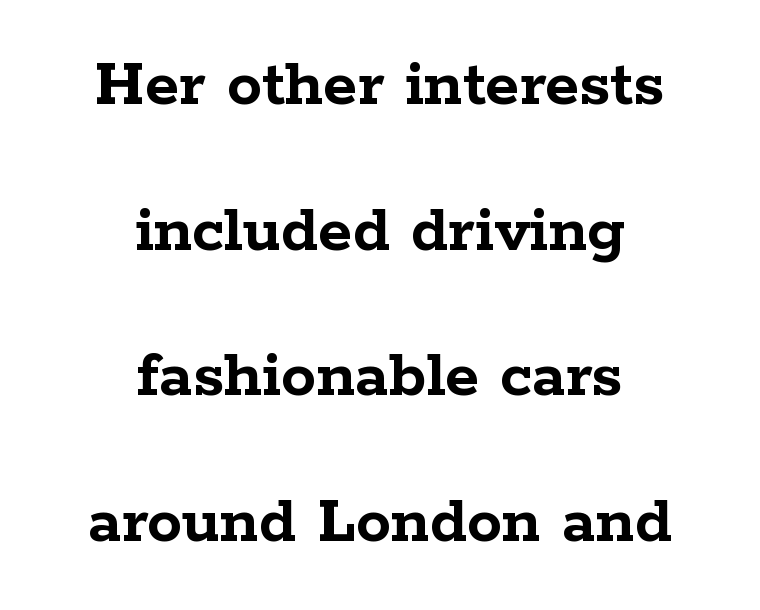
{"serif": "yes", "italic": "no", "bold": "yes", "weight": "semibold", "width": "wide", "stroke_contrast": "low", "x_height": "medium", "monospaced": "no", "underline": "no", "align": "center", "line_spacing": "loose", "line_spacing_ratio": 2.08, "letter_spacing": "normal", "letter_spacing_em": 0.0, "glyph_px": 70}
